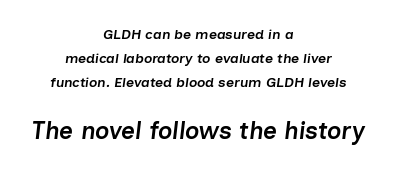
{"italic": "yes", "lean": "right", "slant_degrees": 7, "bold": "semi", "underline": "no", "align": "center", "line_spacing_ratio": 1.72, "letter_spacing": "normal", "letter_spacing_em": 0.0, "larger_block": "second", "size_ratio": 1.71, "glyph_px": 24}
